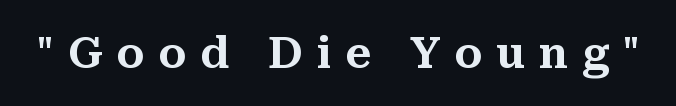
A clean baseline with only descenders dipping below it. These lines are composed in type with serifs. Do the characters align in a grid? No, the font is proportional. Words appear elongated and porous because spacing is wide. Every stem runs plumb, perpendicular to the baseline.
